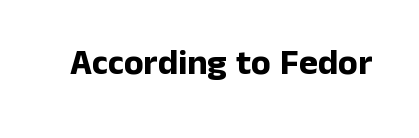
This sample uses plain, unmodified letter spacing. Examine the stroke ends and you'll find no serifs. Spacing verdict: proportional, widths tailored to each character. The specimen reads as upright at a glance.
